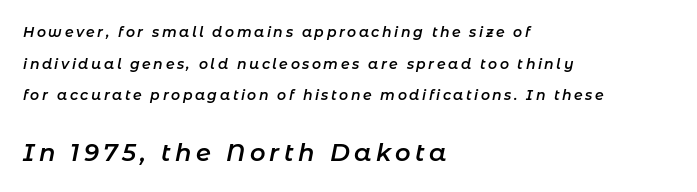
The image shows 24 px text type, italic (leaning right); set left-aligned, loose line spacing (2.26x), not underlined; the second (bottom) block is 1.71x larger.
